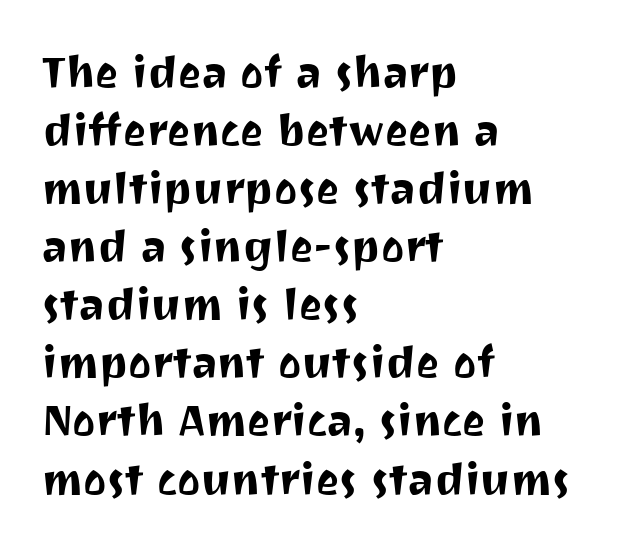
The face used here is proportionally spaced, like ordinary book or web type. Is this a sans? Yes — the strokes have no serifs. Leading: standard. The type sits square on the baseline with zero lean. Descenders are the only things crossing below the line. Glyph-to-glyph distance matches everyday printed text.
